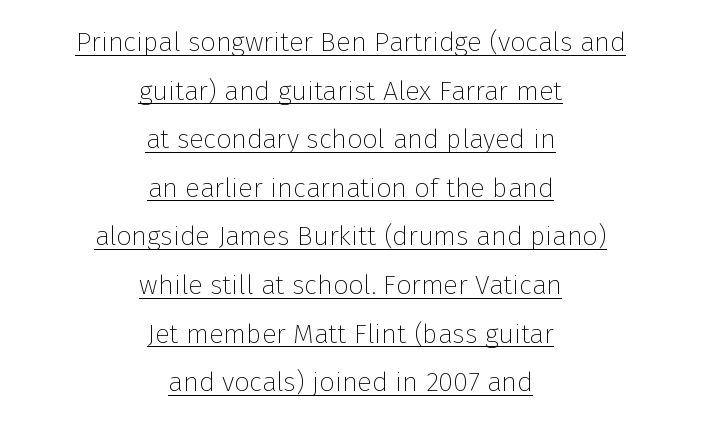
Both edges are ragged and mirror each other, which tells us the setting is centered. No extra ink here — the face is not bold. Posture: upright roman. In designer terms, the underline attribute is active on this setting. The face used here is rendered with its standard letterfit.
